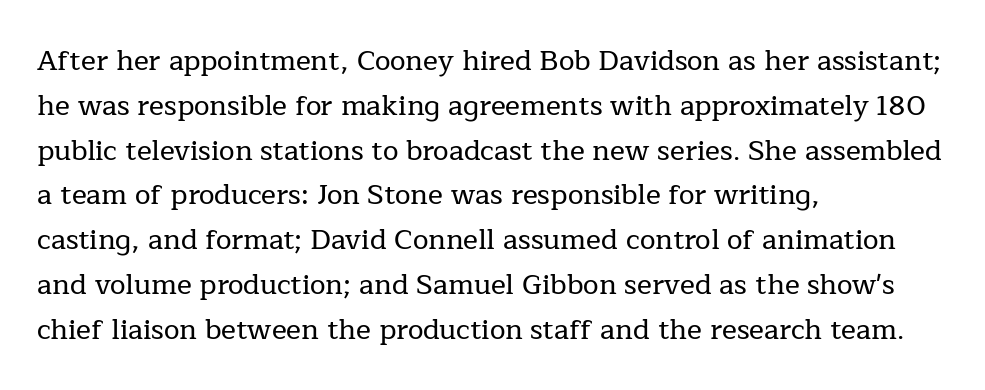
Q: Is the text italic (slanted)? A: No, it is upright.
Q: Is the typeface a serif or a sans-serif typeface? A: Serif.
Q: Is the text underlined? A: No.
Q: How is the paragraph aligned? A: Left-aligned.
Q: Is the spacing between letters normal or unusually wide? A: Normal.
Q: Is the spacing between lines tight, normal or loose? A: Normal.
Q: Width (condensed, normal, or wide)? A: Normal.
Q: Stroke contrast? A: Low.
Q: x-height? A: Medium.
Q: Monospaced? A: No.
